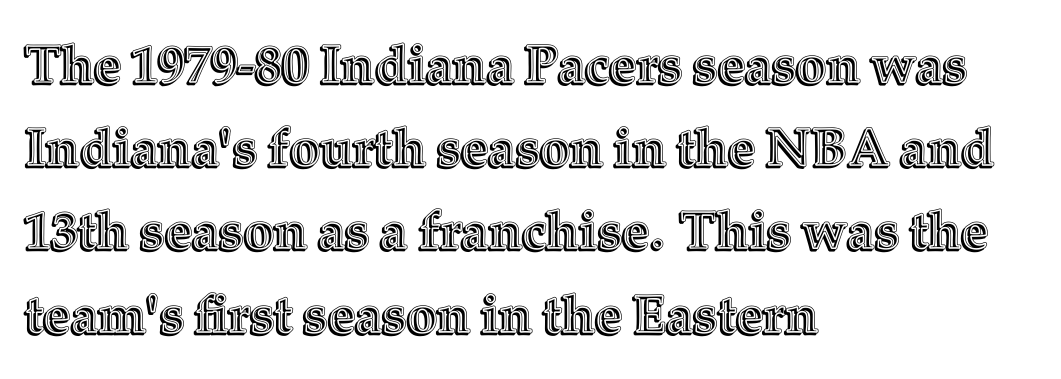
The image shows 53 px text type, upright; set left-aligned, normal line spacing (1.57x), normal letter spacing, not underlined; a medium x-height.
